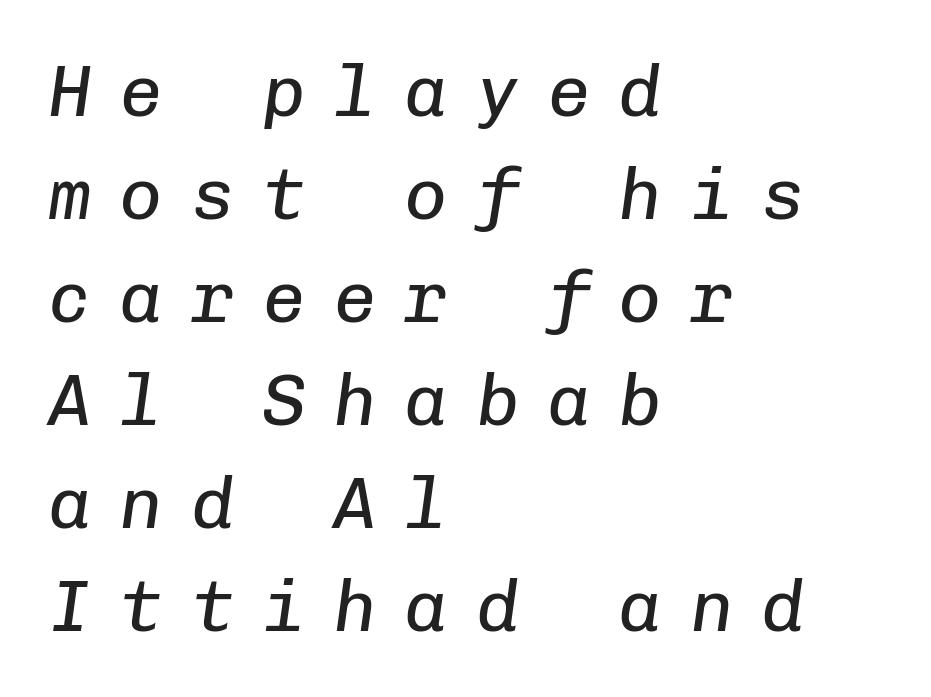
{"italic": "yes", "lean": "right", "slant_degrees": 8, "bold": "no", "weight": "regular", "width": "normal", "stroke_contrast": "low", "x_height": "medium", "monospaced": "yes", "underline": "no", "align": "left", "line_spacing": "normal", "line_spacing_ratio": 1.43, "letter_spacing": "wide", "letter_spacing_em": 0.39, "glyph_px": 72}
